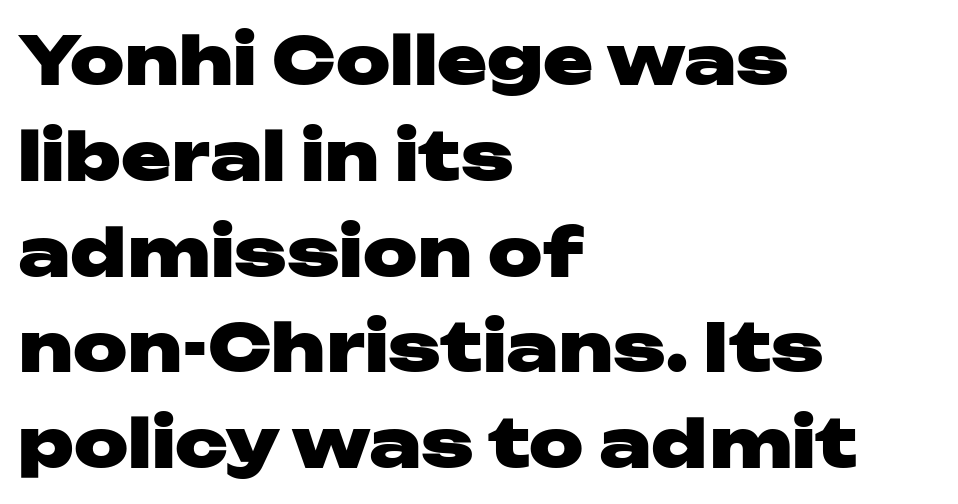
The image shows 67 px heavy, wide sans-serif type, upright; set left-aligned, normal line spacing (1.43x), normal letter spacing, not underlined; low stroke contrast and a medium x-height.
